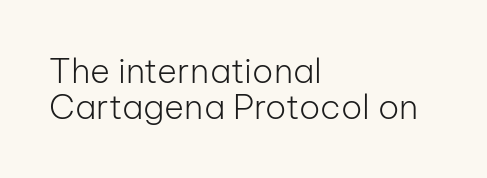
This sample trades vertical openness for compactness between lines. I'd call this a sans setting — the letters go barefoot. The weight tops out at a normal text grade. The strip under each line holds only bare page. Do the characters align in a grid? No, the font is proportional.
